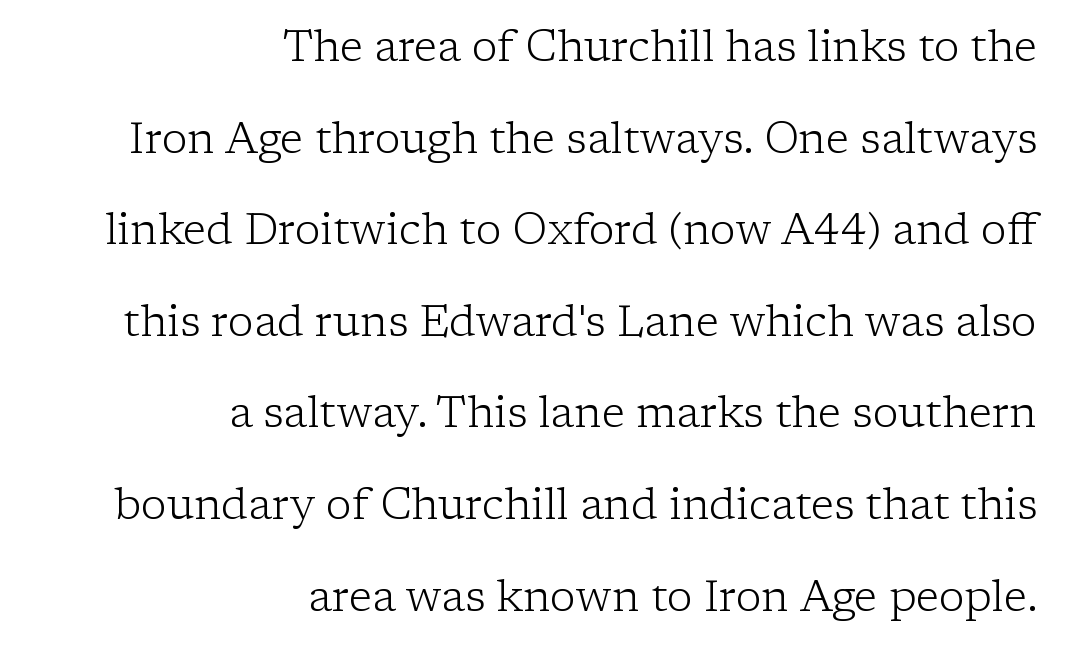
{"serif": "yes", "italic": "no", "bold": "no", "weight": "light", "width": "normal", "stroke_contrast": "low", "x_height": "medium", "monospaced": "no", "underline": "no", "align": "right", "line_spacing": "loose", "line_spacing_ratio": 2.13, "letter_spacing": "normal", "letter_spacing_em": 0.0, "glyph_px": 43}
